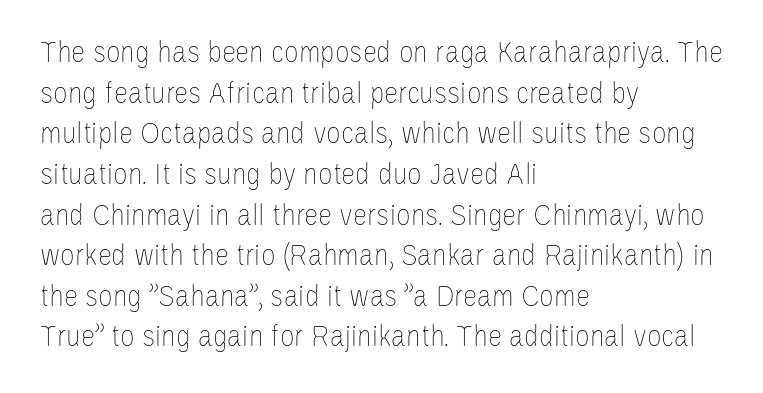
{"italic": "no", "bold": "no", "weight": "thin", "width": "condensed", "stroke_contrast": "low", "x_height": "large", "monospaced": "no", "underline": "no", "align": "left", "line_spacing": "normal", "line_spacing_ratio": 1.27, "letter_spacing": "normal", "letter_spacing_em": 0.0, "glyph_px": 32}
